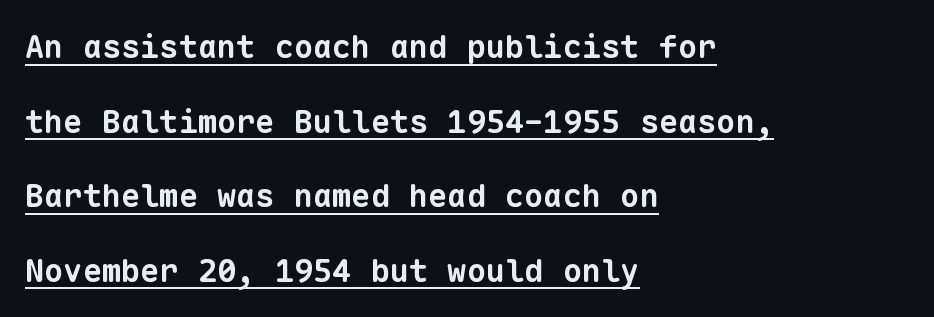
Q: Is the text bold? A: Yes.
Q: Is the typeface a serif or a sans-serif typeface? A: Sans-serif.
Q: Is the text underlined? A: Yes.
Q: How is the paragraph aligned? A: Left-aligned.
Q: Is the spacing between letters normal or unusually wide? A: Normal.
Q: Is the spacing between lines tight, normal or loose? A: Loose.
Q: Width (condensed, normal, or wide)? A: Normal.
Q: Stroke contrast? A: Low.
Q: x-height? A: Medium.
Q: Monospaced? A: Yes.
